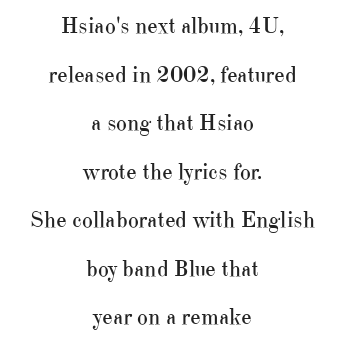
Q: Is the text bold? A: No.
Q: Is the text italic (slanted)? A: No, it is upright.
Q: Is the text underlined? A: No.
Q: How is the paragraph aligned? A: Centered.
Q: Is the spacing between letters normal or unusually wide? A: Normal.
Q: Is the spacing between lines tight, normal or loose? A: Loose.
